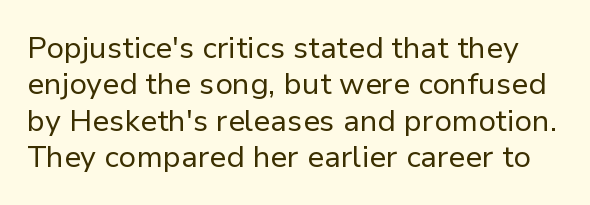
Varying glyph widths throughout — classic text-font behaviour. Does the type have serifs? No, each stem ends abruptly. These lines keep a tight, regular rhythm from letter to letter. Beneath every word, the page is bare.
